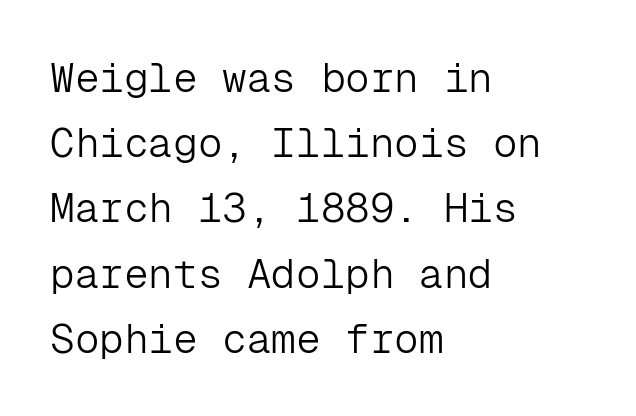
Q: Is the text bold? A: No.
Q: Is the text italic (slanted)? A: No, it is upright.
Q: Is the typeface a serif or a sans-serif typeface? A: Sans-serif.
Q: Is the text underlined? A: No.
Q: How is the paragraph aligned? A: Left-aligned.
Q: Is the spacing between letters normal or unusually wide? A: Normal.
Q: Is the spacing between lines tight, normal or loose? A: Normal.
Q: Width (condensed, normal, or wide)? A: Normal.
Q: Stroke contrast? A: Low.
Q: x-height? A: Medium.
Q: Monospaced? A: Yes.
